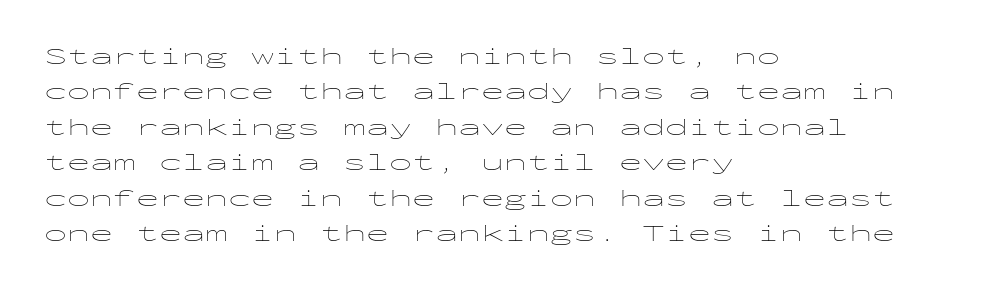
Q: Is the text bold? A: No.
Q: Is the text italic (slanted)? A: No, it is upright.
Q: Is the text underlined? A: No.
Q: How is the paragraph aligned? A: Left-aligned.
Q: Is the spacing between letters normal or unusually wide? A: Normal.
Q: Is the spacing between lines tight, normal or loose? A: Normal.
